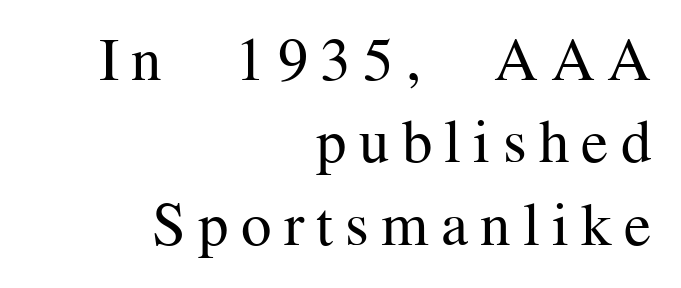
{"serif": "yes", "italic": "no", "bold": "no", "weight": "regular", "width": "normal", "stroke_contrast": "medium", "x_height": "medium", "monospaced": "no", "underline": "no", "align": "right", "line_spacing": "normal", "line_spacing_ratio": 1.35, "letter_spacing": "wide", "letter_spacing_em": 0.2, "glyph_px": 61}
